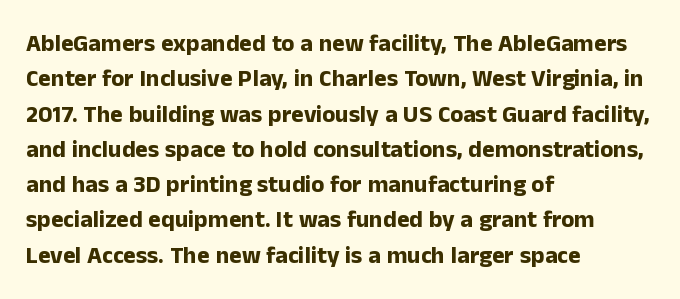
The image shows 24 px bold type, upright; set left-aligned, normal line spacing (1.47x), normal letter spacing, not underlined.
